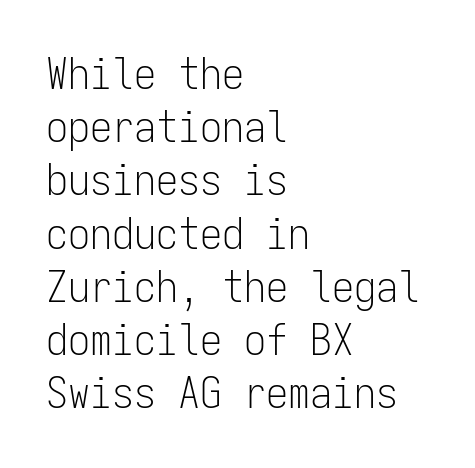
{"serif": "no", "italic": "no", "bold": "no", "weight": "light", "width": "condensed", "stroke_contrast": "low", "x_height": "medium", "monospaced": "yes", "underline": "no", "align": "left", "line_spacing_ratio": 1.21, "letter_spacing": "normal", "letter_spacing_em": 0.0, "glyph_px": 44}
